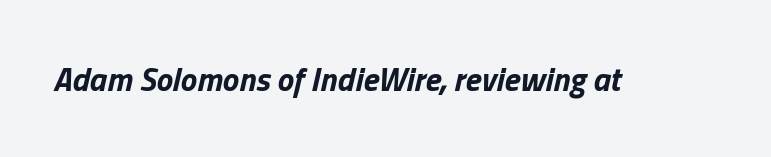
Q: Is the text bold? A: Yes.
Q: Is the text italic (slanted)? A: Yes, it leans right by about 13 degrees.
Q: Is the text underlined? A: No.
Q: Is the spacing between letters normal or unusually wide? A: Normal.
Q: Width (condensed, normal, or wide)? A: Normal.
Q: Stroke contrast? A: Low.
Q: x-height? A: Medium.
Q: Monospaced? A: No.
